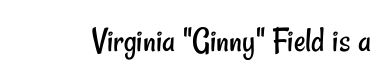
Letters rest on an invisible, unmarked baseline. The letters sit at their default tracking, neither squeezed nor spread. Varying glyph widths throughout — classic text-font behaviour. Is the stroke heavy? The answer is a plain regular-or-lighter. Serifs: no, the terminals of the letterforms are clean.
